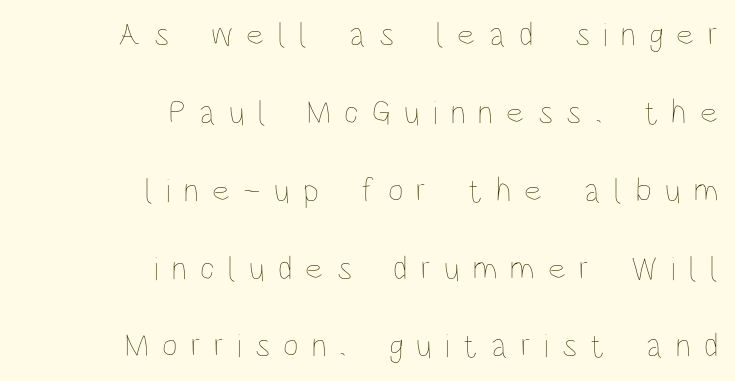
The letterforms sit at book weight or below. These lines are rendered in a variable-pitch font. The foot of each line stays bare and open. Where is the straight margin? On the right. The rendering inserts visible extra space after every character.
